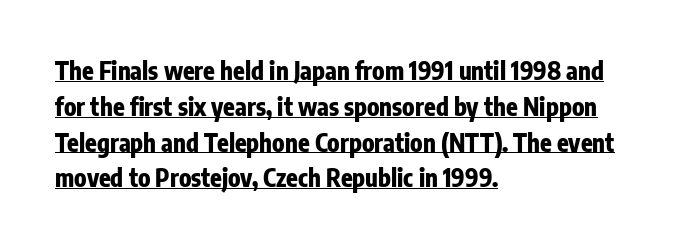
{"italic": "no", "bold": "yes", "underline": "yes", "align": "left", "line_spacing": "normal", "line_spacing_ratio": 1.49, "letter_spacing": "normal", "letter_spacing_em": 0.0, "glyph_px": 24}
